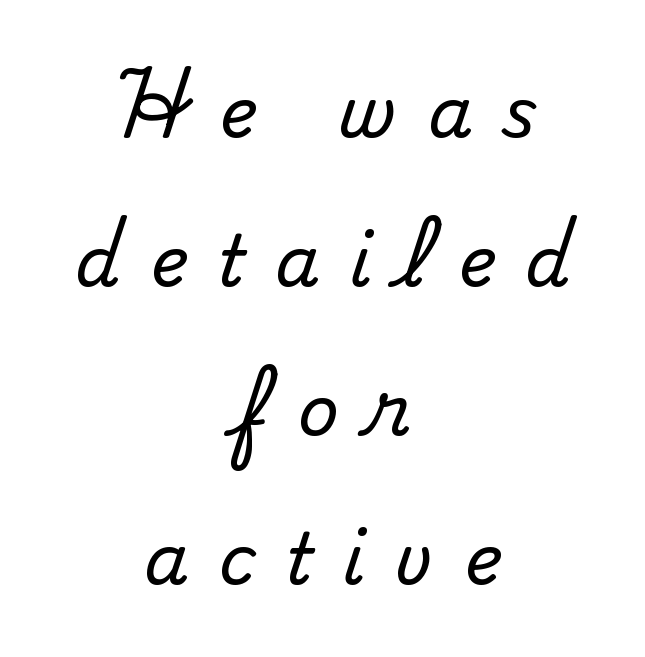
The image shows 71 px serif type; set centered, loose line spacing (2.1x), unusually wide letter spacing (+0.42 em), not underlined; medium stroke contrast and a small x-height.
